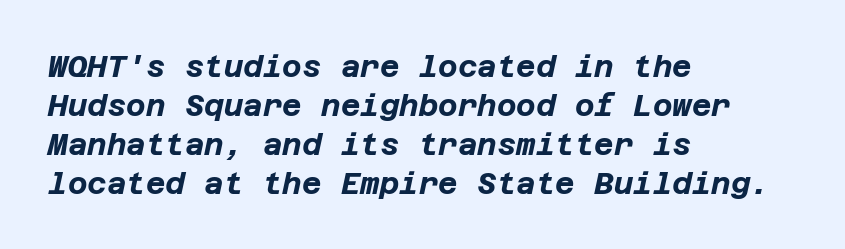
{"italic": "yes", "lean": "right", "slant_degrees": 12, "bold": "yes", "weight": "bold", "width": "normal", "stroke_contrast": "low", "x_height": "large", "underline": "no", "align": "left", "line_spacing": "normal", "line_spacing_ratio": 1.3, "letter_spacing": "normal", "letter_spacing_em": 0.0, "glyph_px": 30}
